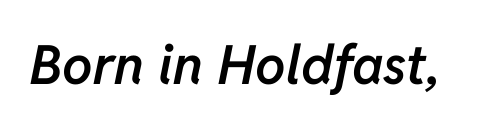
The image shows 54 px semibold type, italic (leaning right); set normal letter spacing, not underlined; low stroke contrast and a medium x-height.
